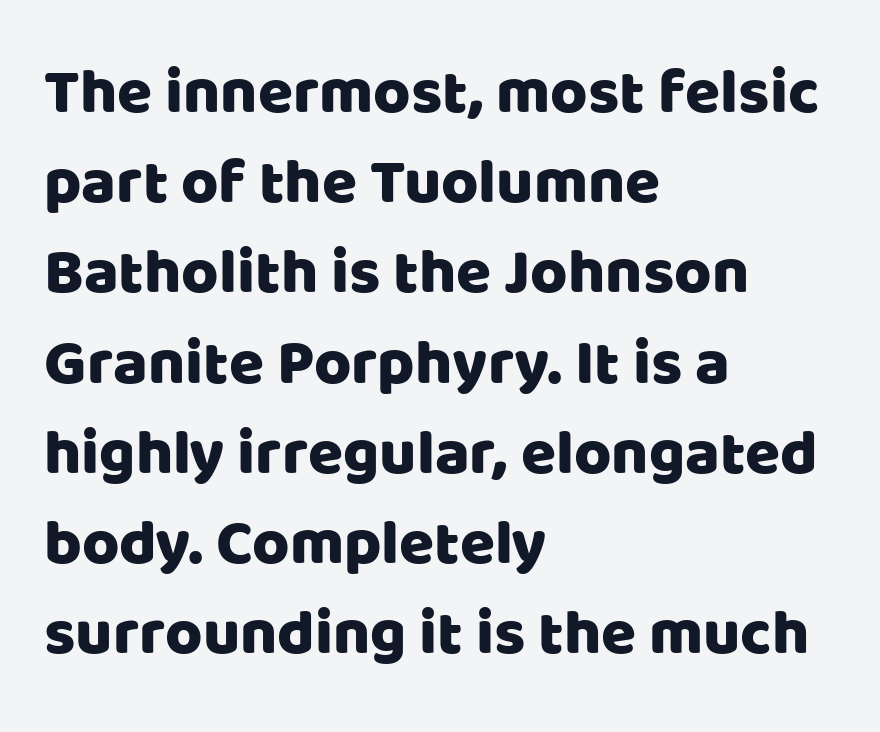
Letterform terminals end flat and unadorned throughout the passage. The type sits square on the baseline with zero lean. The horizontal fit of the characters is conventional and even. The rendering uses natural spacing where letterforms have individual widths. Caption: multi-line text, flush left, ragged right. Horizontal bands of white between lines are of average thickness.
